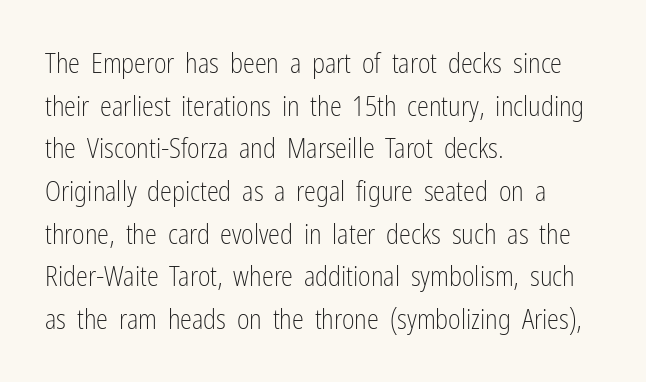
The ragged edge is on the right, which tells us the setting is flush left. Vertical strokes here are truly vertical. Heaviness? Minimal to ordinary, like unemphasized prose. Lines of text with bare space underneath.
